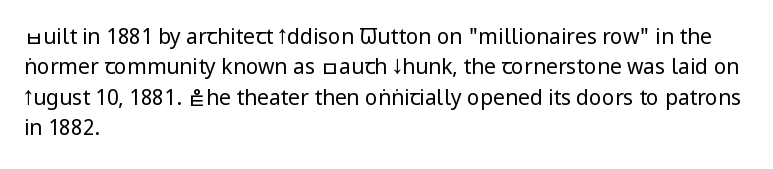
Letter spacing: default. Ink coverage per letter is moderate at most. The rag falls on the right side of this text block. Descenders are the only things crossing below the line. This block has exactly the height ordinary leading produces. This is the regular roman posture of the typeface.
